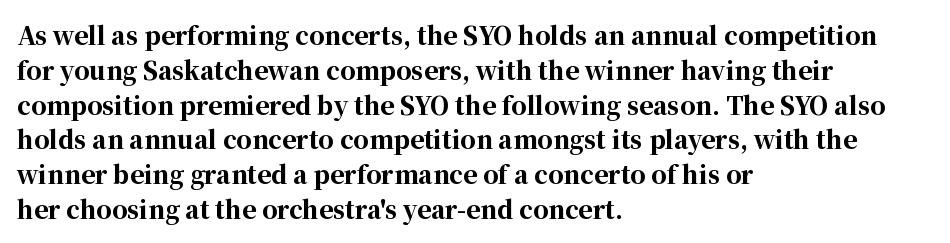
{"italic": "no", "bold": "yes", "underline": "no", "align": "left", "line_spacing": "normal", "line_spacing_ratio": 1.45, "letter_spacing": "normal", "letter_spacing_em": 0.0, "glyph_px": 24}
